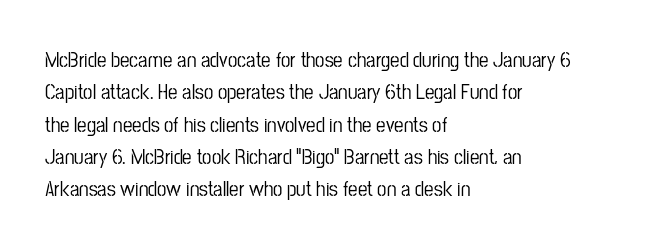
The image shows 21 px text type, upright; set left-aligned, normal line spacing (1.54x), normal letter spacing, not underlined.
